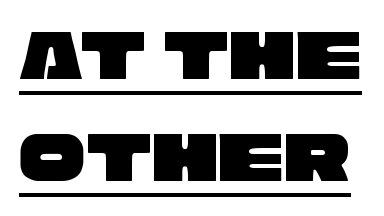
The letters advance in unequal steps, a hallmark of proportional type. Grotesque or geometric, the face here clearly has no serifs. The line-height multiplier appears to be the usual default. Every word sits above its own underline. Look at the tracking — it's just the regular setting, nothing added.
